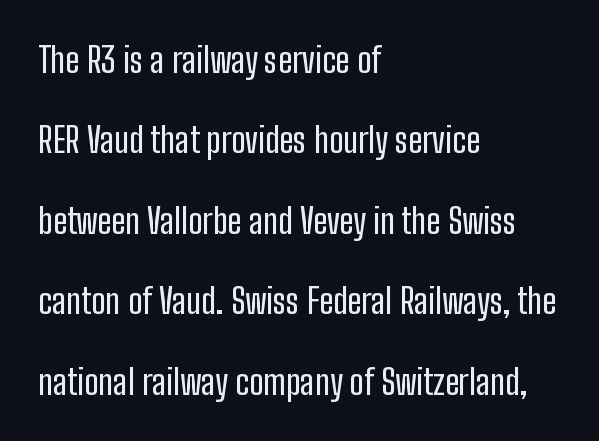
The image shows 35 px condensed sans-serif type, upright; set left-aligned, loose line spacing (2.3x), normal letter spacing, not underlined; low stroke contrast and a medium x-height.
